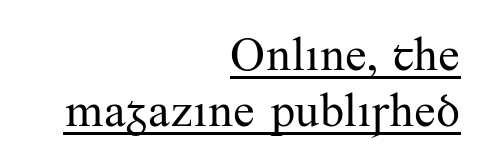
Q: Is the text bold? A: No.
Q: Is the text italic (slanted)? A: No, it is upright.
Q: Is the typeface a serif or a sans-serif typeface? A: Serif.
Q: Is the text underlined? A: Yes.
Q: How is the paragraph aligned? A: Right-aligned.
Q: Is the spacing between letters normal or unusually wide? A: Normal.
Q: Width (condensed, normal, or wide)? A: Normal.
Q: Stroke contrast? A: Medium.
Q: x-height? A: Small.
Q: Monospaced? A: No.
